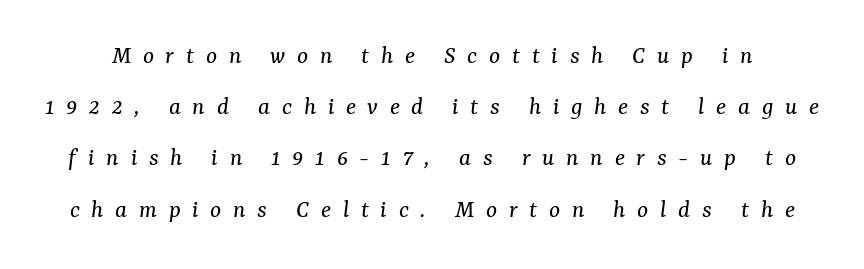
A typesetter would mark this as italic. A clean baseline with only descenders dipping below it. The tracking reads as deliberately expanded to a designer's eye. Compared with a typical body face, this is equally light or lighter still. Compared with typical paragraphs, the rows here are farther apart.
